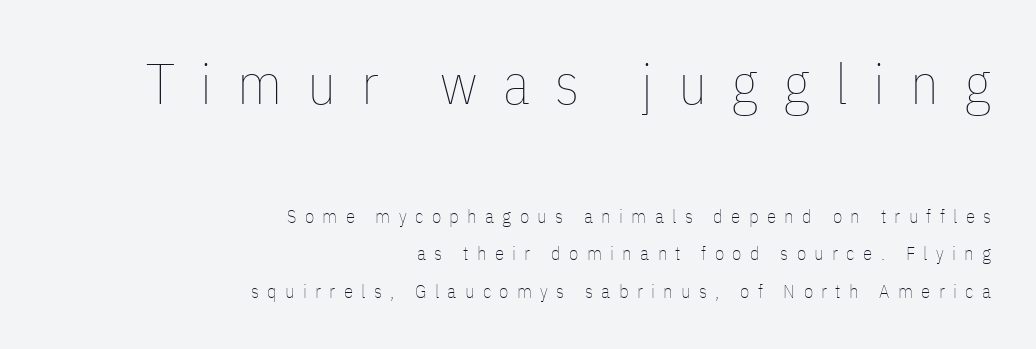
Proportional: the letters do not fall into vertical columns. Italic? Not at all — the glyphs are vertical. How would I describe the line gaps? Wide and relaxed. The rendering inserts visible extra space after every character. Weight: not bold — regular or lighter. Character size in the leading block exceeds that of the trailing block.
